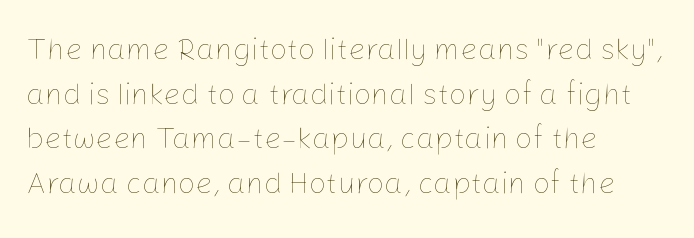
Q: Is the text bold? A: No.
Q: Is the text italic (slanted)? A: No, it is upright.
Q: Is the text underlined? A: No.
Q: How is the paragraph aligned? A: Left-aligned.
Q: Is the spacing between letters normal or unusually wide? A: Normal.
Q: Is the spacing between lines tight, normal or loose? A: Normal.
Q: Width (condensed, normal, or wide)? A: Normal.
Q: Stroke contrast? A: Low.
Q: x-height? A: Medium.
Q: Monospaced? A: No.
